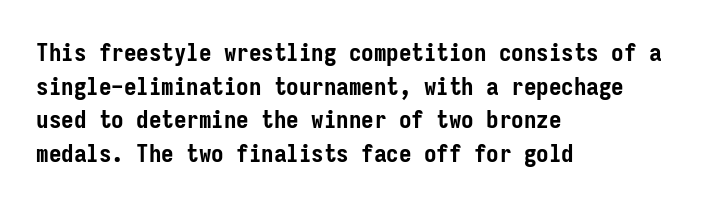
{"italic": "no", "bold": "yes", "underline": "no", "align": "left", "line_spacing": "normal", "line_spacing_ratio": 1.35, "letter_spacing": "normal", "letter_spacing_em": 0.0, "glyph_px": 25}
